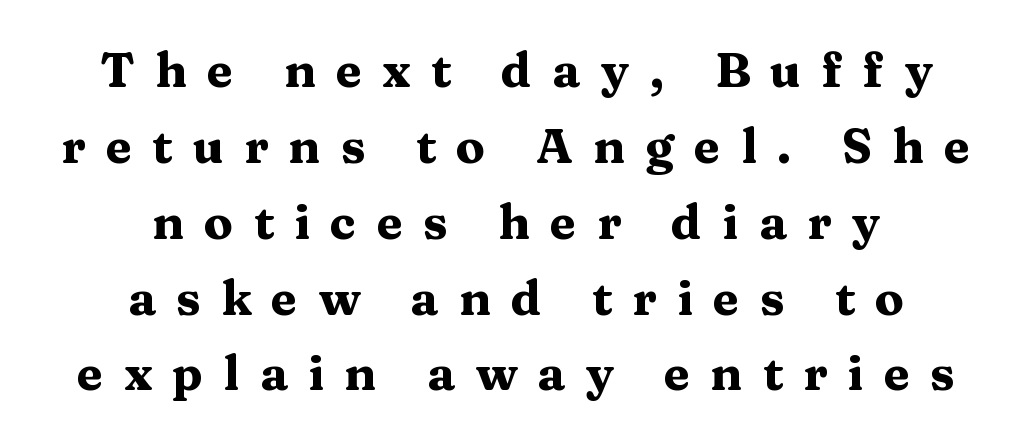
{"serif": "yes", "italic": "no", "bold": "yes", "weight": "heavy", "width": "wide", "stroke_contrast": "medium", "x_height": "medium", "monospaced": "no", "underline": "no", "align": "center", "line_spacing": "normal", "line_spacing_ratio": 1.58, "letter_spacing": "wide", "letter_spacing_em": 0.42, "glyph_px": 48}
